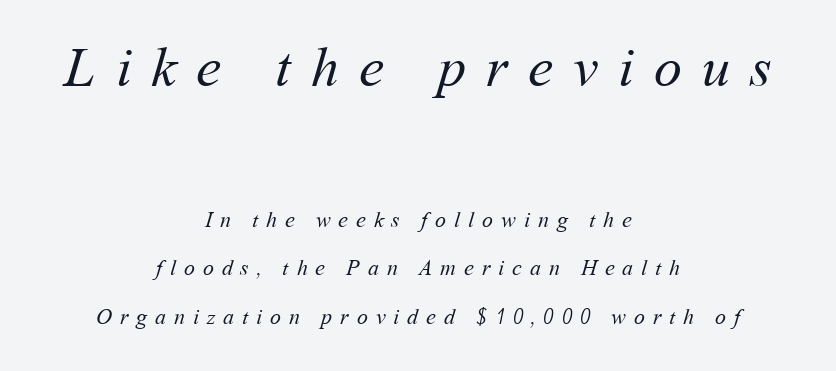
{"bold": "no", "weight": "regular", "width": "normal", "stroke_contrast": "medium", "x_height": "medium", "monospaced": "no", "underline": "no", "align": "center", "line_spacing": "loose", "line_spacing_ratio": 2.21, "letter_spacing": "wide", "letter_spacing_em": 0.36, "larger_block": "first", "size_ratio": 2.55, "glyph_px": 56}
